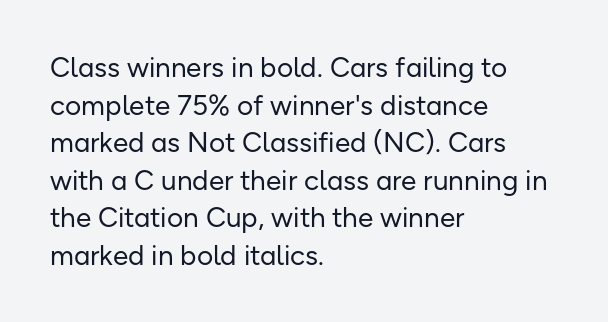
Q: Is the text bold? A: No.
Q: Is the text italic (slanted)? A: No, it is upright.
Q: Is the typeface a serif or a sans-serif typeface? A: Sans-serif.
Q: Is the text underlined? A: No.
Q: How is the paragraph aligned? A: Left-aligned.
Q: Is the spacing between letters normal or unusually wide? A: Normal.
Q: Is the spacing between lines tight, normal or loose? A: Normal.
Q: Width (condensed, normal, or wide)? A: Normal.
Q: Stroke contrast? A: Low.
Q: x-height? A: Medium.
Q: Monospaced? A: No.
